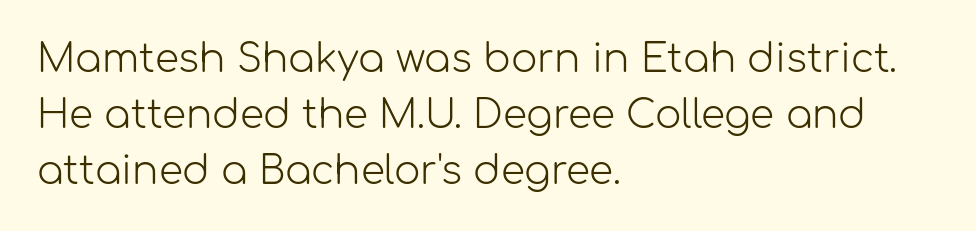
The image shows 39 px light sans-serif type, upright; set left-aligned, normal line spacing (1.43x), normal letter spacing, not underlined; low stroke contrast and a medium x-height.
